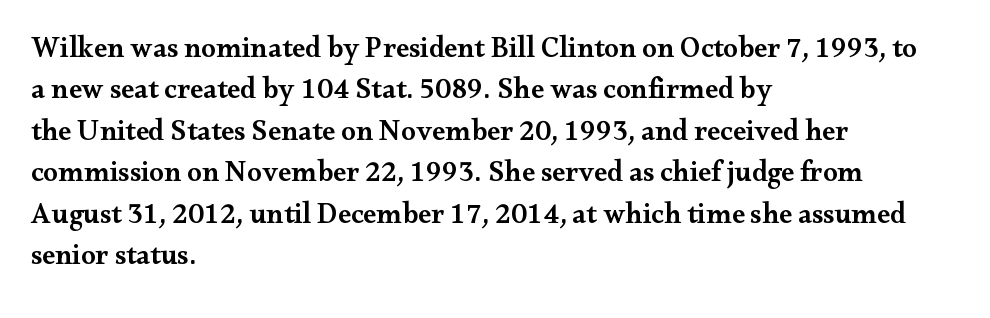
Q: Is the text bold? A: Semi-bold.
Q: Is the text italic (slanted)? A: No, it is upright.
Q: Is the typeface a serif or a sans-serif typeface? A: Serif.
Q: Is the text underlined? A: No.
Q: How is the paragraph aligned? A: Left-aligned.
Q: Is the spacing between letters normal or unusually wide? A: Normal.
Q: Is the spacing between lines tight, normal or loose? A: Normal.
Q: Width (condensed, normal, or wide)? A: Wide.
Q: Stroke contrast? A: Medium.
Q: x-height? A: Small.
Q: Monospaced? A: No.
